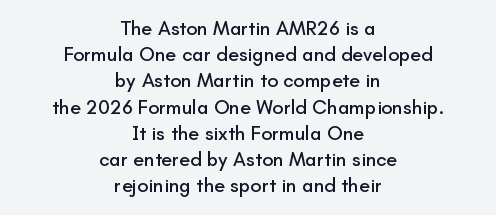
{"italic": "no", "underline": "no", "align": "center", "line_spacing": "normal", "line_spacing_ratio": 1.31, "letter_spacing": "normal", "letter_spacing_em": 0.0, "glyph_px": 20}
